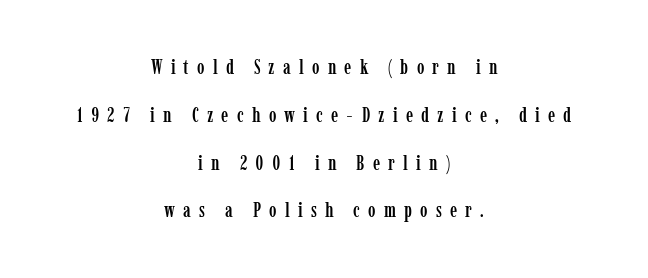
Q: Is the text italic (slanted)? A: No, it is upright.
Q: Is the text underlined? A: No.
Q: How is the paragraph aligned? A: Centered.
Q: Is the spacing between letters normal or unusually wide? A: Unusually wide.
Q: Is the spacing between lines tight, normal or loose? A: Loose.
